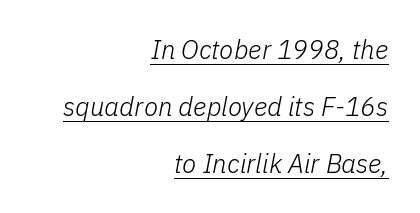
The image shows 26 px text type, italic (leaning right); set right-aligned, loose line spacing (2.19x), normal letter spacing, underlined.
